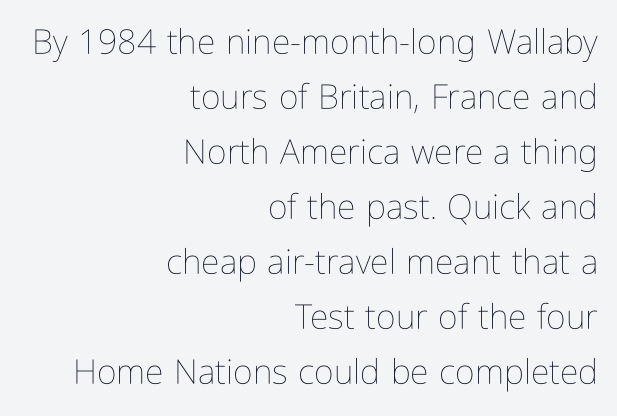
Q: Is the text bold? A: No.
Q: Is the text italic (slanted)? A: No, it is upright.
Q: Is the text underlined? A: No.
Q: How is the paragraph aligned? A: Right-aligned.
Q: Is the spacing between letters normal or unusually wide? A: Normal.
Q: Is the spacing between lines tight, normal or loose? A: Normal.
Q: Width (condensed, normal, or wide)? A: Condensed.
Q: Stroke contrast? A: Low.
Q: x-height? A: Medium.
Q: Monospaced? A: No.
